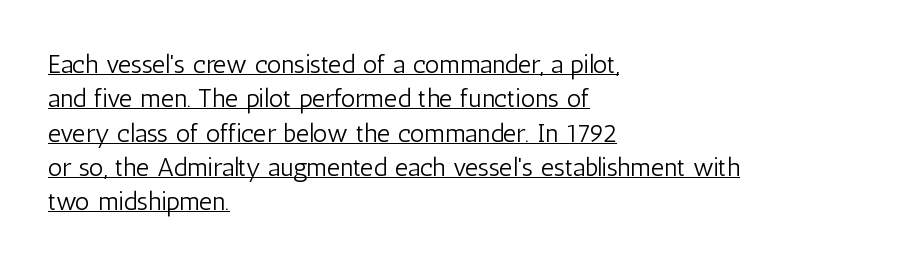
Q: Is the text bold? A: No.
Q: Is the text italic (slanted)? A: No, it is upright.
Q: Is the text underlined? A: Yes.
Q: How is the paragraph aligned? A: Left-aligned.
Q: Is the spacing between letters normal or unusually wide? A: Normal.
Q: Is the spacing between lines tight, normal or loose? A: Normal.
